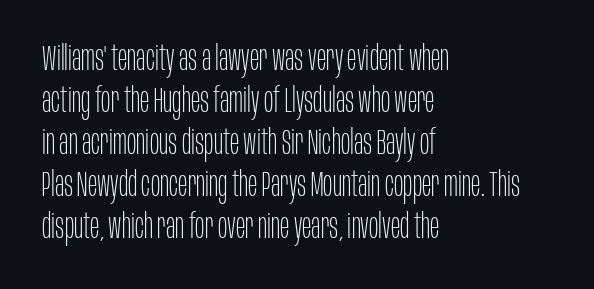
{"serif": "no", "italic": "no", "bold": "no", "weight": "thin", "width": "condensed", "stroke_contrast": "low", "x_height": "large", "monospaced": "no", "underline": "no", "align": "left", "line_spacing_ratio": 1.2, "letter_spacing": "normal", "letter_spacing_em": 0.0, "glyph_px": 35}
